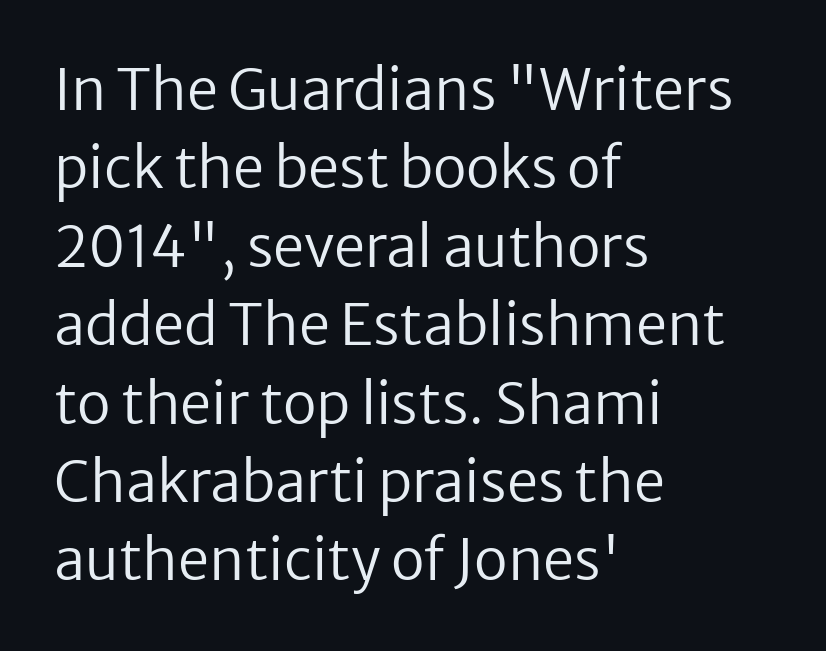
The image shows 56 px regular-weight sans-serif type, upright; set left-aligned, normal line spacing (1.4x), normal letter spacing, not underlined; low stroke contrast and a medium x-height.
